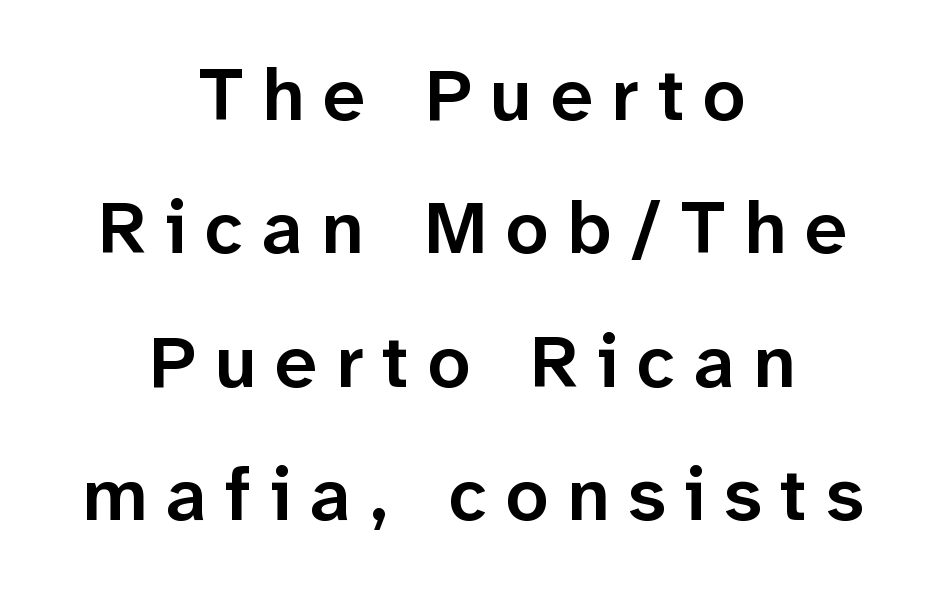
The string is rendered with underlining switched off. Strokes here are thickened, but only to semibold level. The specimen reads as upright at a glance. Is this a fixed-width face? No — the glyphs have proportional, varying widths. Words appear elongated and porous because spacing is wide. Visually the block forms a symmetrical silhouette, jagged on both flanks.
